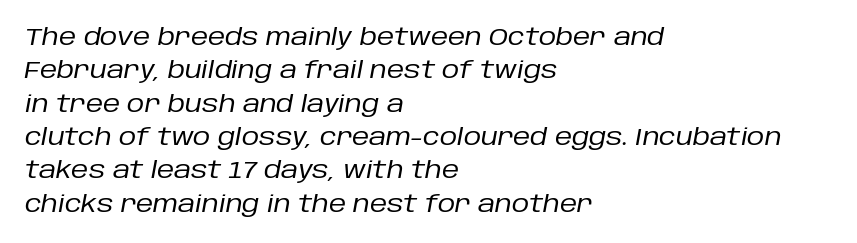
The image shows 24 px text type, italic (leaning right); set left-aligned, normal line spacing (1.39x), normal letter spacing, not underlined.
